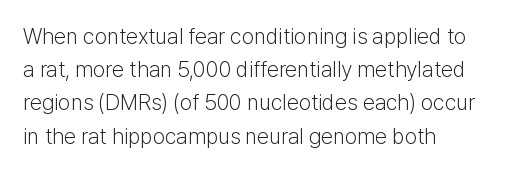
Q: Is the text bold? A: No.
Q: Is the text italic (slanted)? A: No, it is upright.
Q: Is the text underlined? A: No.
Q: How is the paragraph aligned? A: Left-aligned.
Q: Is the spacing between letters normal or unusually wide? A: Normal.
Q: Is the spacing between lines tight, normal or loose? A: Normal.
